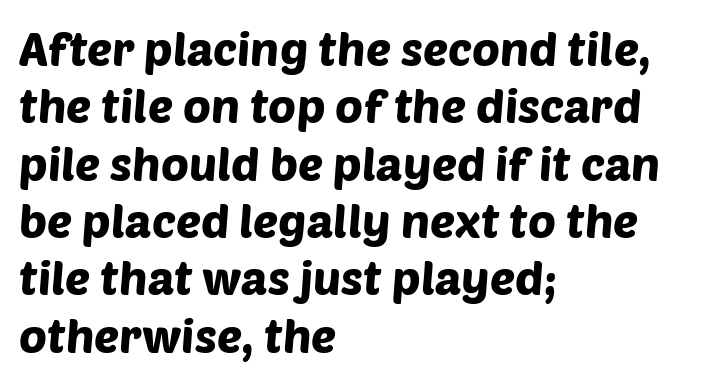
Q: Is the typeface a serif or a sans-serif typeface? A: Sans-serif.
Q: Is the text underlined? A: No.
Q: How is the paragraph aligned? A: Left-aligned.
Q: Is the spacing between letters normal or unusually wide? A: Normal.
Q: Width (condensed, normal, or wide)? A: Normal.
Q: Stroke contrast? A: Low.
Q: x-height? A: Large.
Q: Monospaced? A: No.
